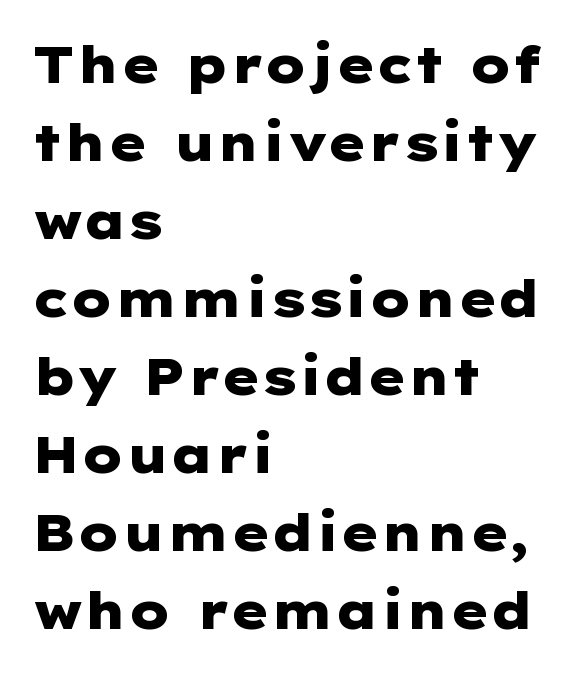
The image shows 51 px heavy, wide sans-serif type, upright; set left-aligned, normal line spacing (1.53x), normal letter spacing, not underlined; low stroke contrast and a medium x-height.
